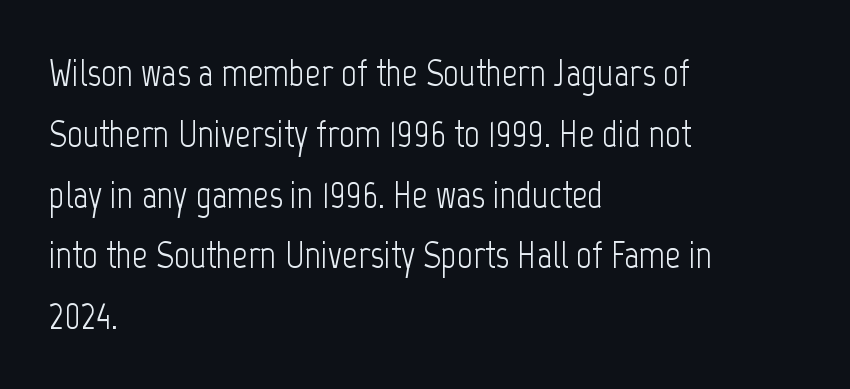
The image shows 38 px light, condensed sans-serif type, upright; set left-aligned, normal line spacing (1.6x), normal letter spacing, not underlined; low stroke contrast and a medium x-height.
